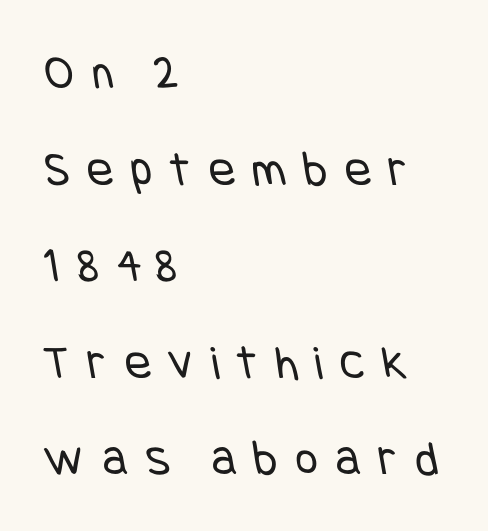
The space between consecutive lines is lavish. Vertical stems look standard width or narrower in stroke. Lines of text with bare space underneath. Short note: letters widely spaced. The paragraph shown leans on its left margin. Does the type have serifs? No, each stem ends abruptly.
